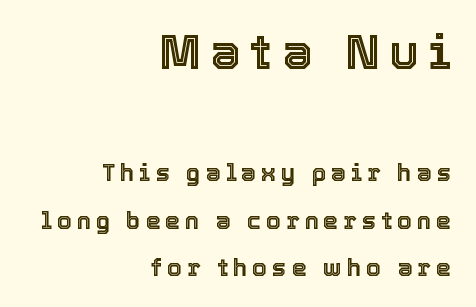
{"italic": "no", "width": "normal", "x_height": "medium", "monospaced": "no", "underline": "no", "align": "right", "line_spacing": "loose", "line_spacing_ratio": 1.99, "letter_spacing": "wide", "letter_spacing_em": 0.2, "larger_block": "first", "size_ratio": 2.0, "glyph_px": 48}
